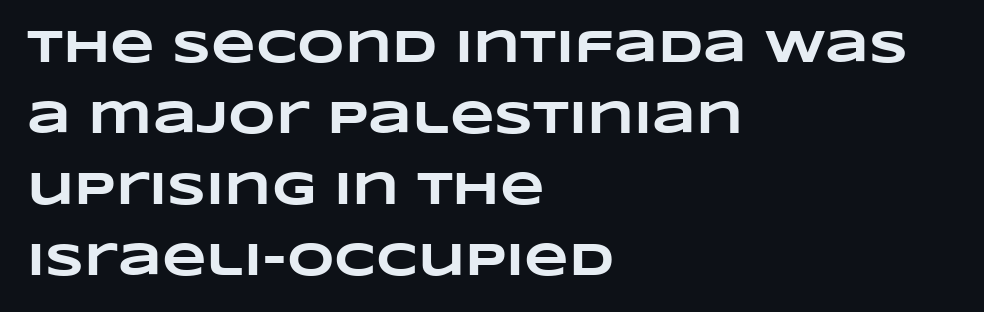
Q: Is the text bold? A: Yes.
Q: Is the text underlined? A: No.
Q: How is the paragraph aligned? A: Left-aligned.
Q: Is the spacing between letters normal or unusually wide? A: Normal.
Q: Is the spacing between lines tight, normal or loose? A: Normal.
Q: Width (condensed, normal, or wide)? A: Wide.
Q: Stroke contrast? A: Low.
Q: x-height? A: Large.
Q: Monospaced? A: No.
